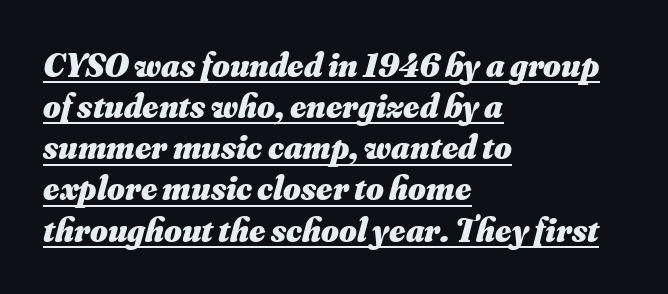
Q: Is the text bold? A: Yes.
Q: Is the text italic (slanted)? A: Yes, it leans right by about 16 degrees.
Q: Is the text underlined? A: Yes.
Q: How is the paragraph aligned? A: Left-aligned.
Q: Is the spacing between letters normal or unusually wide? A: Normal.
Q: Width (condensed, normal, or wide)? A: Normal.
Q: Stroke contrast? A: Medium.
Q: x-height? A: Small.
Q: Monospaced? A: No.
